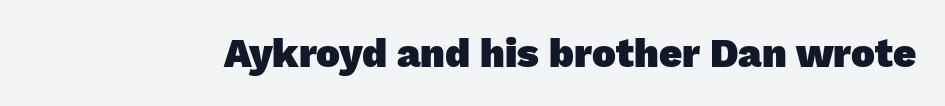
The passage shown has conventional tracking throughout. Type style note: lacks serifs. Proportional: the letters do not fall into vertical columns. The typesetting leans heavy: a genuine bold. Check under the words: just untouched page.
